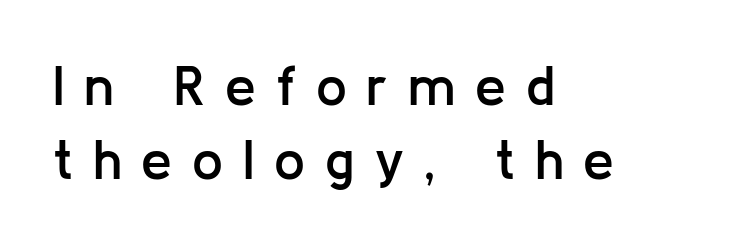
Q: Is the text bold? A: Semi-bold.
Q: Is the text italic (slanted)? A: No, it is upright.
Q: Is the typeface a serif or a sans-serif typeface? A: Sans-serif.
Q: Is the text underlined? A: No.
Q: How is the paragraph aligned? A: Left-aligned.
Q: Is the spacing between letters normal or unusually wide? A: Unusually wide.
Q: Is the spacing between lines tight, normal or loose? A: Normal.
Q: Width (condensed, normal, or wide)? A: Normal.
Q: Stroke contrast? A: Low.
Q: x-height? A: Medium.
Q: Monospaced? A: No.
